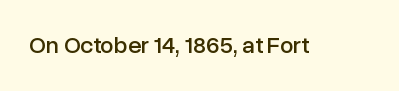
Observe the ordinary spacing: letters are neighbours, not strangers. Underline: absent. Rendered with straight, roman letterforms.
